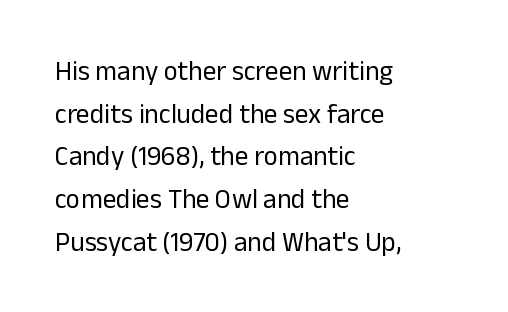
Q: Is the text bold? A: No.
Q: Is the text italic (slanted)? A: No, it is upright.
Q: Is the text underlined? A: No.
Q: How is the paragraph aligned? A: Left-aligned.
Q: Is the spacing between letters normal or unusually wide? A: Normal.
Q: Is the spacing between lines tight, normal or loose? A: Normal.
